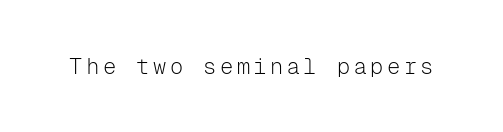
The image shows 22 px text type, upright; set not underlined.
